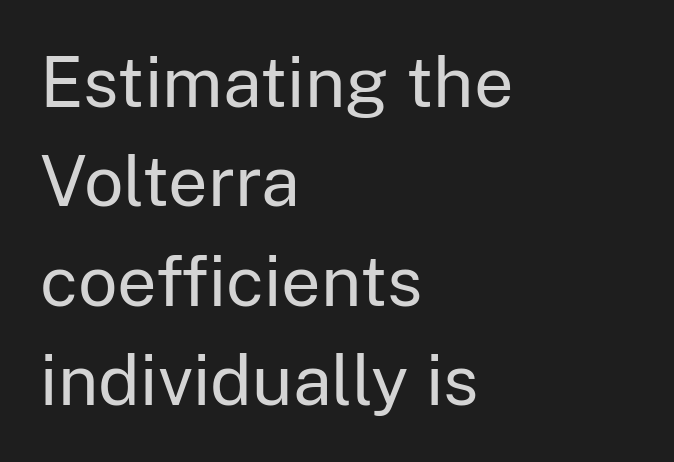
The image shows 70 px regular-weight sans-serif type, upright; set left-aligned, normal line spacing (1.42x), normal letter spacing, not underlined; low stroke contrast and a medium x-height.
